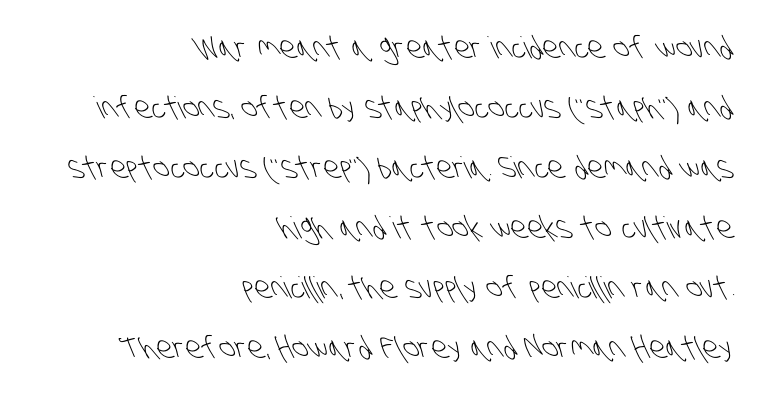
Looks like regular typesetting: each glyph gets only the width it needs. The tracking reads as untouched default to a designer's eye. Alignment: flush right. Nothing heavy about these letters — not bold at all. Check under the words: just untouched page.
